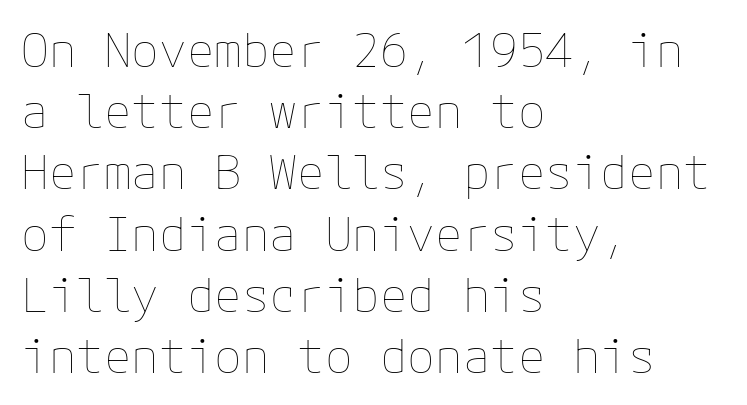
The passage shown is not underscored anywhere. Layout note: lines flush left. Characters follow at the spacing the type designer built in. In terms of leading, this rendering sits right in the middle.
